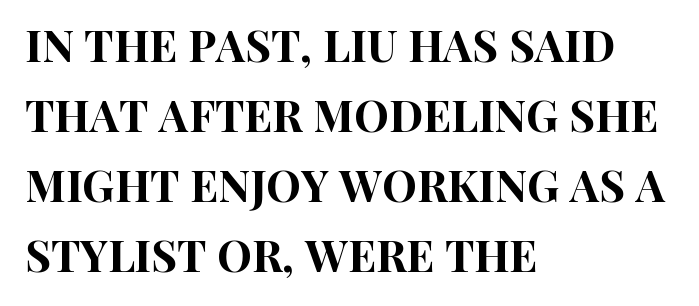
The image shows 44 px condensed sans-serif type, upright; set left-aligned, normal line spacing (1.59x), normal letter spacing, not underlined; high stroke contrast and a large x-height.
